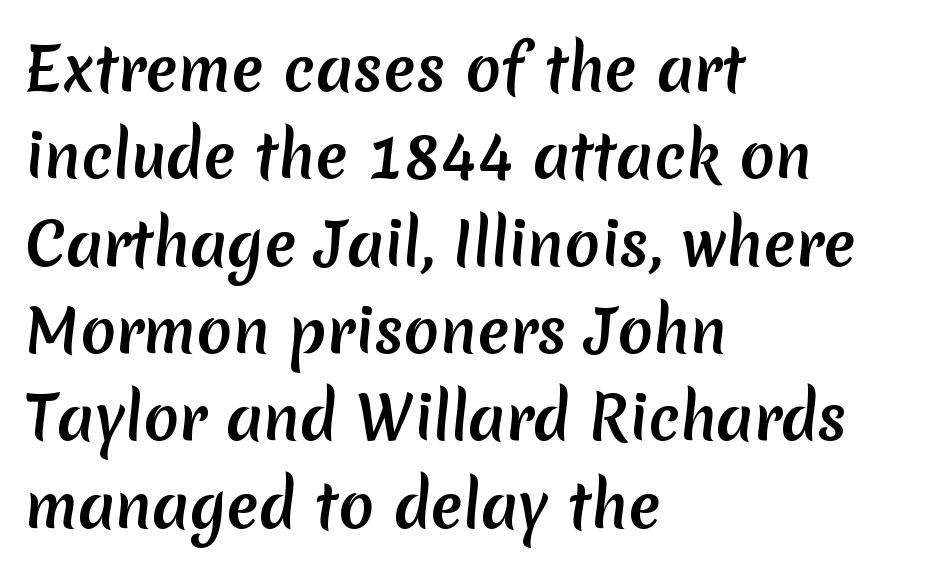
The image shows 59 px sans-serif type; set left-aligned, normal line spacing (1.48x), normal letter spacing, not underlined; medium stroke contrast and a medium x-height.
